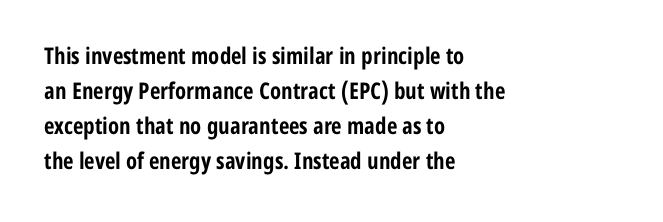
{"italic": "no", "bold": "yes", "underline": "no", "align": "left", "line_spacing": "normal", "line_spacing_ratio": 1.52, "letter_spacing": "normal", "letter_spacing_em": 0.0, "glyph_px": 23}
